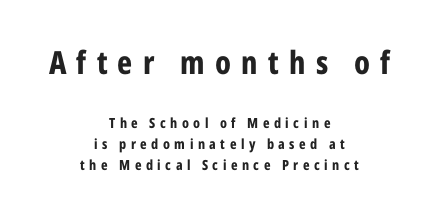
{"serif": "no", "italic": "no", "bold": "yes", "weight": "bold", "width": "condensed", "stroke_contrast": "low", "x_height": "medium", "monospaced": "no", "underline": "no", "align": "center", "line_spacing": "normal", "line_spacing_ratio": 1.5, "letter_spacing": "wide", "letter_spacing_em": 0.32, "larger_block": "first", "size_ratio": 2.29, "glyph_px": 32}
